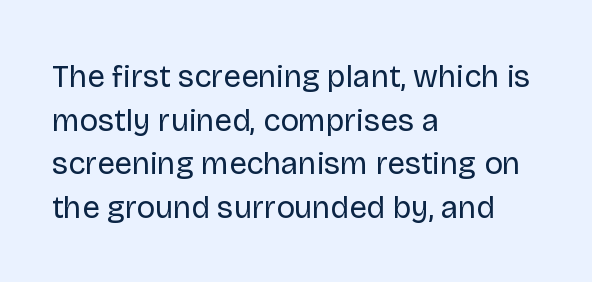
Q: Is the text bold? A: No.
Q: Is the text italic (slanted)? A: No, it is upright.
Q: Is the typeface a serif or a sans-serif typeface? A: Sans-serif.
Q: Is the text underlined? A: No.
Q: How is the paragraph aligned? A: Left-aligned.
Q: Is the spacing between letters normal or unusually wide? A: Normal.
Q: Is the spacing between lines tight, normal or loose? A: Normal.
Q: Width (condensed, normal, or wide)? A: Normal.
Q: Stroke contrast? A: Low.
Q: x-height? A: Large.
Q: Monospaced? A: No.
